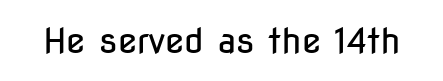
{"serif": "no", "italic": "no", "bold": "no", "weight": "regular", "width": "condensed", "stroke_contrast": "low", "x_height": "medium", "monospaced": "no", "underline": "no", "letter_spacing": "normal", "letter_spacing_em": 0.0, "glyph_px": 35}
